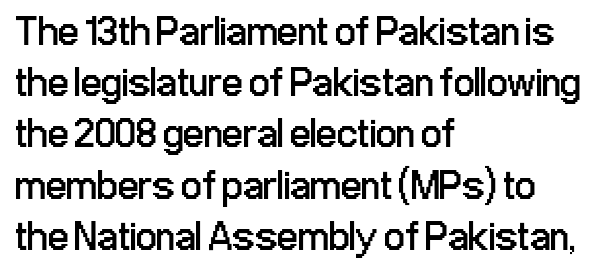
Q: Is the text bold? A: No.
Q: Is the text italic (slanted)? A: No, it is upright.
Q: Is the typeface a serif or a sans-serif typeface? A: Sans-serif.
Q: Is the text underlined? A: No.
Q: How is the paragraph aligned? A: Left-aligned.
Q: Is the spacing between letters normal or unusually wide? A: Normal.
Q: Is the spacing between lines tight, normal or loose? A: Normal.
Q: Width (condensed, normal, or wide)? A: Condensed.
Q: Stroke contrast? A: Low.
Q: x-height? A: Medium.
Q: Monospaced? A: No.
